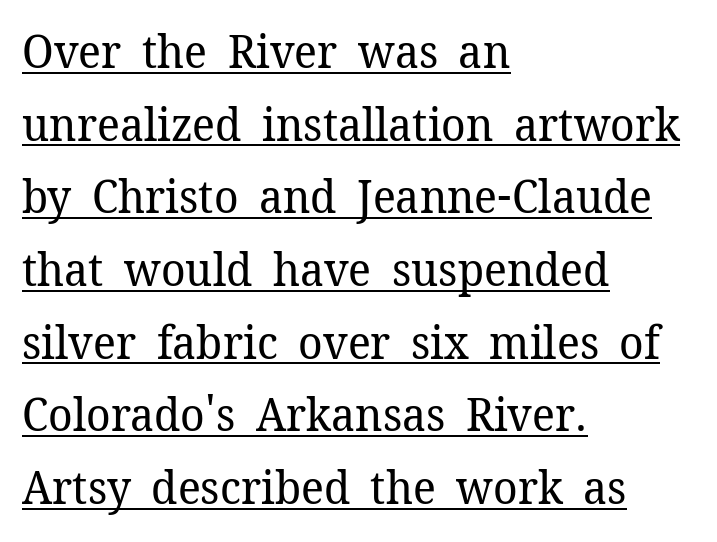
Q: Is the text bold? A: No.
Q: Is the text italic (slanted)? A: No, it is upright.
Q: Is the typeface a serif or a sans-serif typeface? A: Serif.
Q: Is the text underlined? A: Yes.
Q: How is the paragraph aligned? A: Left-aligned.
Q: Is the spacing between letters normal or unusually wide? A: Normal.
Q: Is the spacing between lines tight, normal or loose? A: Normal.
Q: Width (condensed, normal, or wide)? A: Normal.
Q: Stroke contrast? A: Low.
Q: x-height? A: Medium.
Q: Monospaced? A: No.
